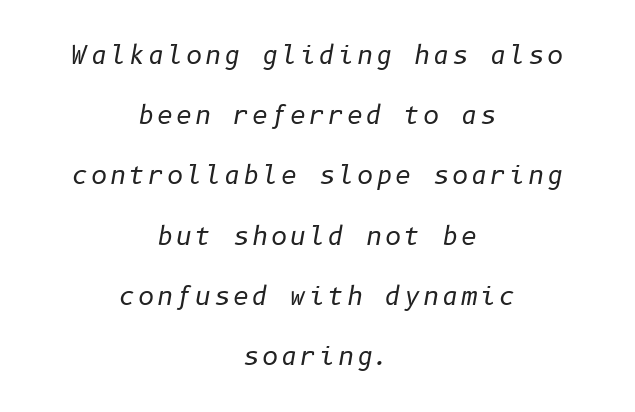
Q: Is the text bold? A: No.
Q: Is the text italic (slanted)? A: Yes, it leans right by about 10 degrees.
Q: Is the text underlined? A: No.
Q: How is the paragraph aligned? A: Centered.
Q: Is the spacing between lines tight, normal or loose? A: Loose.
